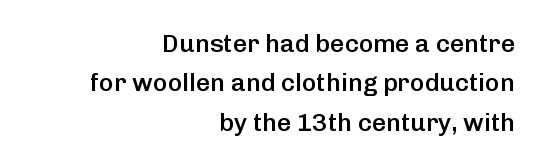
The image shows 25 px text type, upright; set right-aligned, normal line spacing (1.58x), normal letter spacing, not underlined.
